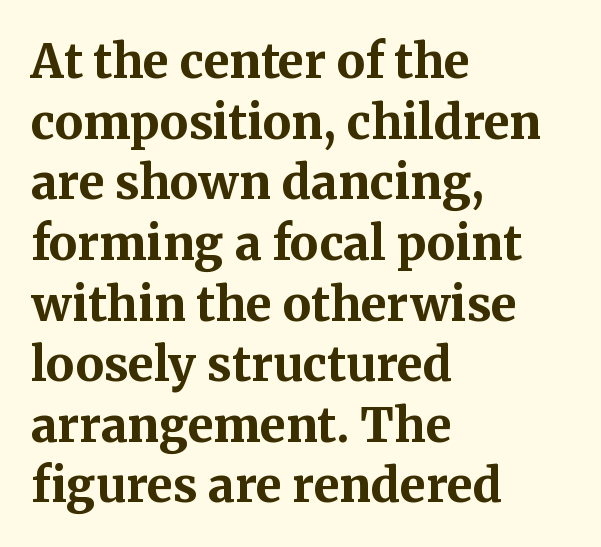
The image shows 47 px bold serif type, upright; set left-aligned, normal line spacing (1.29x), normal letter spacing, not underlined; medium stroke contrast and a medium x-height.
